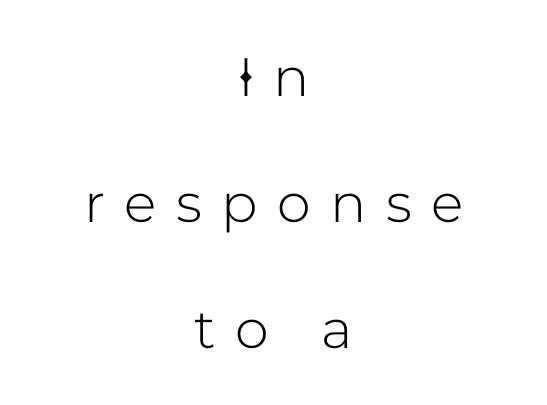
{"serif": "no", "italic": "no", "width": "normal", "stroke_contrast": "low", "x_height": "medium", "monospaced": "no", "underline": "no", "align": "center", "line_spacing": "loose", "line_spacing_ratio": 2.33, "letter_spacing": "wide", "letter_spacing_em": 0.36, "glyph_px": 54}
